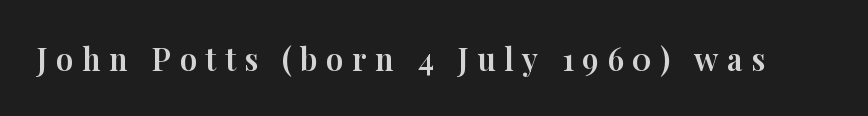
Q: Is the text italic (slanted)? A: No, it is upright.
Q: Is the typeface a serif or a sans-serif typeface? A: Serif.
Q: Is the text underlined? A: No.
Q: Is the spacing between letters normal or unusually wide? A: Unusually wide.
Q: Width (condensed, normal, or wide)? A: Normal.
Q: Stroke contrast? A: High.
Q: x-height? A: Medium.
Q: Monospaced? A: No.
